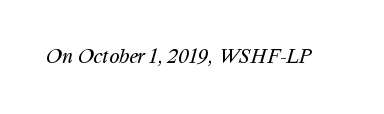
Students, note that the glyphs here touch the page at normal intervals. The typesetting does not lean heavy: it is not bold. Descender tails drop into unmarked territory.
